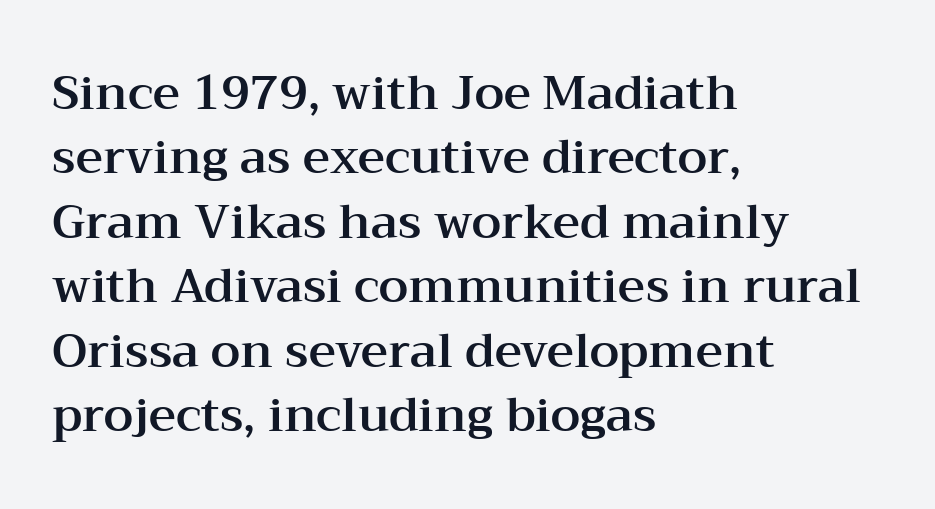
{"serif": "yes", "italic": "no", "width": "wide", "stroke_contrast": "medium", "x_height": "medium", "monospaced": "no", "underline": "no", "align": "left", "line_spacing": "normal", "line_spacing_ratio": 1.37, "letter_spacing": "normal", "letter_spacing_em": 0.0, "glyph_px": 47}
